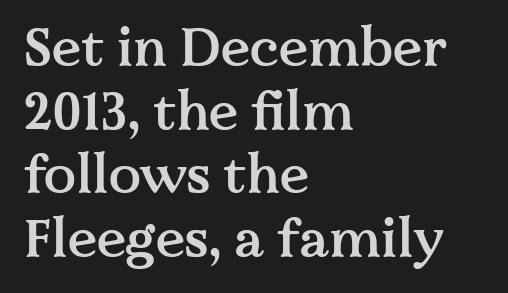
The image shows 53 px semibold serif type, upright; set left-aligned, line spacing 1.2x, normal letter spacing, not underlined; medium stroke contrast and a medium x-height.
